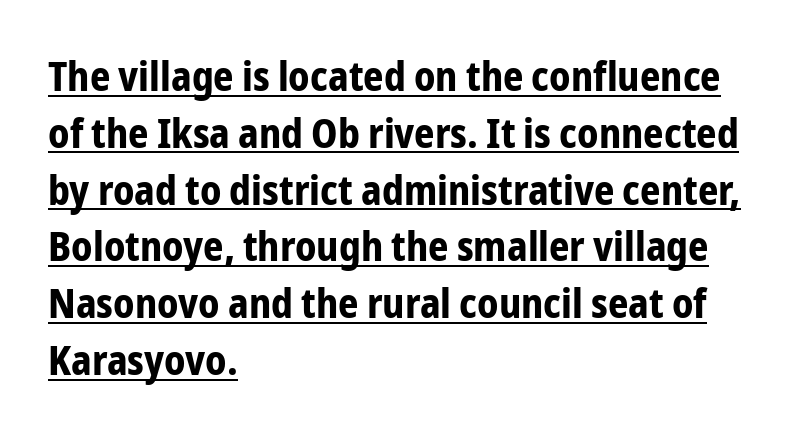
Q: Is the text bold? A: Yes.
Q: Is the text italic (slanted)? A: No, it is upright.
Q: Is the typeface a serif or a sans-serif typeface? A: Sans-serif.
Q: Is the text underlined? A: Yes.
Q: How is the paragraph aligned? A: Left-aligned.
Q: Is the spacing between letters normal or unusually wide? A: Normal.
Q: Is the spacing between lines tight, normal or loose? A: Normal.
Q: Width (condensed, normal, or wide)? A: Condensed.
Q: Stroke contrast? A: Low.
Q: x-height? A: Medium.
Q: Monospaced? A: No.
